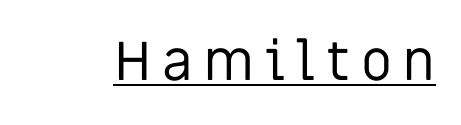
Q: Is the text bold? A: No.
Q: Is the text italic (slanted)? A: No, it is upright.
Q: Is the typeface a serif or a sans-serif typeface? A: Sans-serif.
Q: Is the text underlined? A: Yes.
Q: Width (condensed, normal, or wide)? A: Normal.
Q: Stroke contrast? A: Low.
Q: x-height? A: Large.
Q: Monospaced? A: No.
